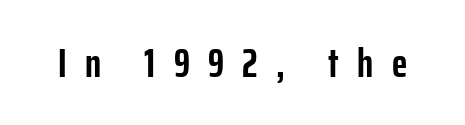
Q: Is the text bold? A: Yes.
Q: Is the text italic (slanted)? A: No, it is upright.
Q: Is the typeface a serif or a sans-serif typeface? A: Sans-serif.
Q: Is the text underlined? A: No.
Q: Is the spacing between letters normal or unusually wide? A: Unusually wide.
Q: Width (condensed, normal, or wide)? A: Condensed.
Q: Stroke contrast? A: Low.
Q: x-height? A: Medium.
Q: Monospaced? A: No.
